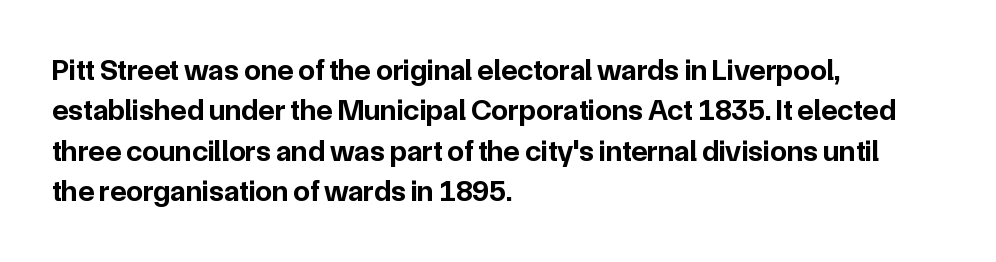
Q: Is the text bold? A: Yes.
Q: Is the text italic (slanted)? A: No, it is upright.
Q: Is the typeface a serif or a sans-serif typeface? A: Sans-serif.
Q: Is the text underlined? A: No.
Q: How is the paragraph aligned? A: Left-aligned.
Q: Is the spacing between letters normal or unusually wide? A: Normal.
Q: Is the spacing between lines tight, normal or loose? A: Normal.
Q: Width (condensed, normal, or wide)? A: Normal.
Q: Stroke contrast? A: Low.
Q: x-height? A: Medium.
Q: Monospaced? A: No.
